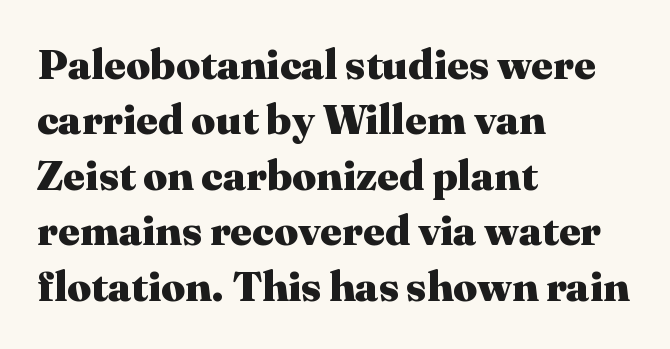
Q: Is the text bold? A: Yes.
Q: Is the text italic (slanted)? A: No, it is upright.
Q: Is the typeface a serif or a sans-serif typeface? A: Serif.
Q: Is the text underlined? A: No.
Q: How is the paragraph aligned? A: Left-aligned.
Q: Is the spacing between letters normal or unusually wide? A: Normal.
Q: Is the spacing between lines tight, normal or loose? A: Normal.
Q: Width (condensed, normal, or wide)? A: Normal.
Q: Stroke contrast? A: Medium.
Q: x-height? A: Medium.
Q: Monospaced? A: No.
